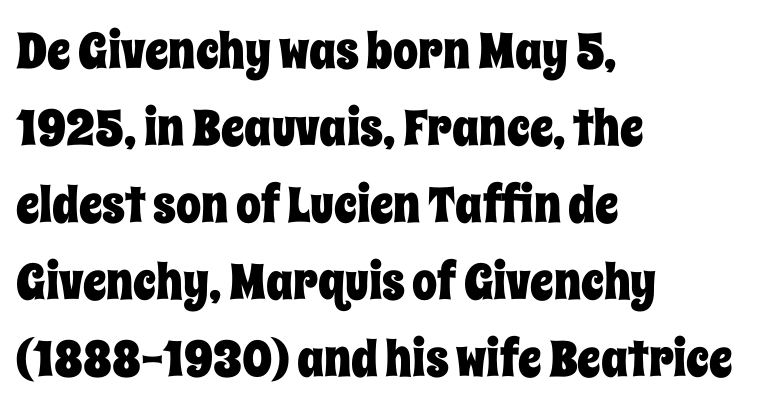
Q: Is the text italic (slanted)? A: No, it is upright.
Q: Is the text underlined? A: No.
Q: How is the paragraph aligned? A: Left-aligned.
Q: Is the spacing between letters normal or unusually wide? A: Normal.
Q: Is the spacing between lines tight, normal or loose? A: Normal.
Q: Width (condensed, normal, or wide)? A: Condensed.
Q: Stroke contrast? A: Low.
Q: x-height? A: Large.
Q: Monospaced? A: No.
